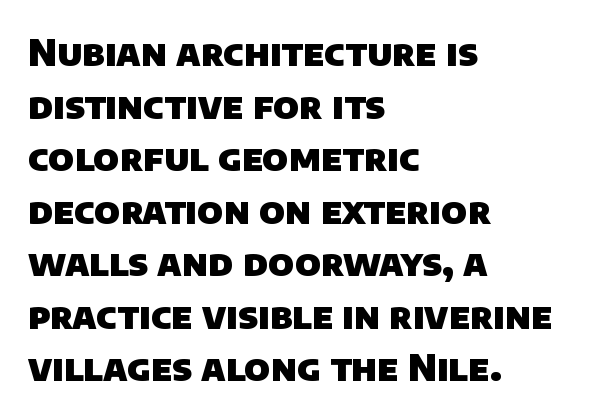
{"serif": "no", "bold": "yes", "weight": "heavy", "width": "normal", "stroke_contrast": "low", "x_height": "large", "monospaced": "no", "underline": "no", "align": "left", "line_spacing": "normal", "line_spacing_ratio": 1.46, "letter_spacing": "normal", "letter_spacing_em": 0.0, "glyph_px": 36}
